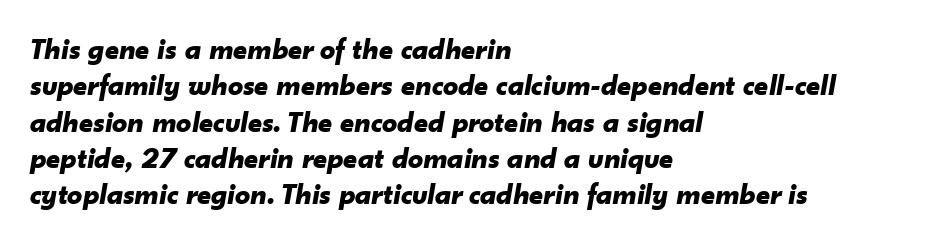
The image shows 30 px bold type, italic (leaning right); set left-aligned, line spacing 1.21x, normal letter spacing, not underlined; low stroke contrast and a small x-height.
